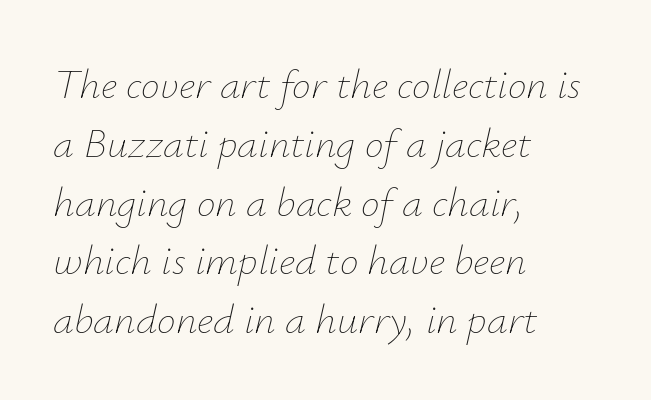
Q: Is the text bold? A: No.
Q: Is the text italic (slanted)? A: Yes, it leans right by about 12 degrees.
Q: Is the text underlined? A: No.
Q: How is the paragraph aligned? A: Left-aligned.
Q: Is the spacing between letters normal or unusually wide? A: Normal.
Q: Is the spacing between lines tight, normal or loose? A: Normal.
Q: Width (condensed, normal, or wide)? A: Normal.
Q: Stroke contrast? A: Low.
Q: x-height? A: Small.
Q: Monospaced? A: No.
